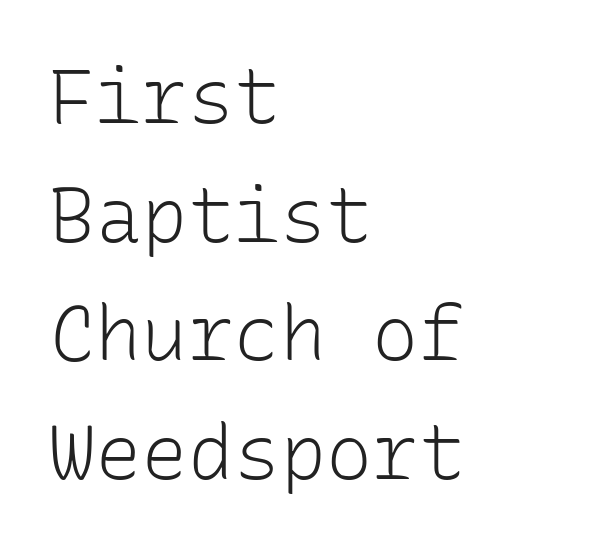
The image shows 77 px light sans-serif type, upright, monospaced; set left-aligned, normal line spacing (1.54x), normal letter spacing, not underlined; low stroke contrast and a medium x-height.
